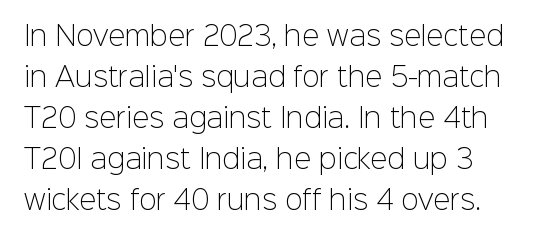
{"italic": "no", "bold": "no", "underline": "no", "line_spacing": "normal", "line_spacing_ratio": 1.58, "letter_spacing": "normal", "letter_spacing_em": 0.0, "glyph_px": 26}
